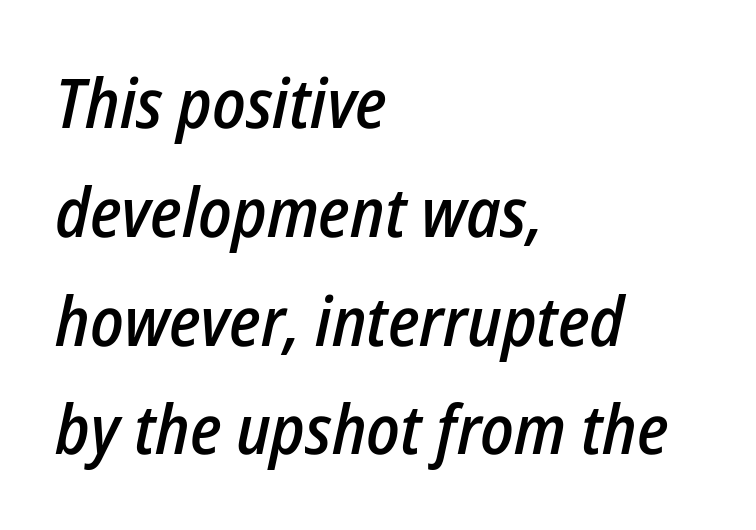
The specimen reads as italic at a glance. Compared with typical body copy, the letter spacing here is the same. Varying glyph widths throughout — classic text-font behaviour. All the whitespace from short lines collects on the right.
